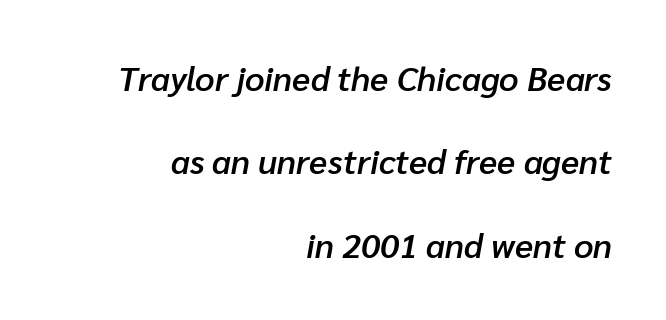
Every row of glyphs terminates at an identical x-position on the right. If you drew a line through each stem, it would be angled. Varying glyph widths throughout — classic text-font behaviour. Each glyph is drawn with semibold strokes, heavier than normal yet not fully bold. Widely set lines give the paragraph a tall, airy silhouette.
